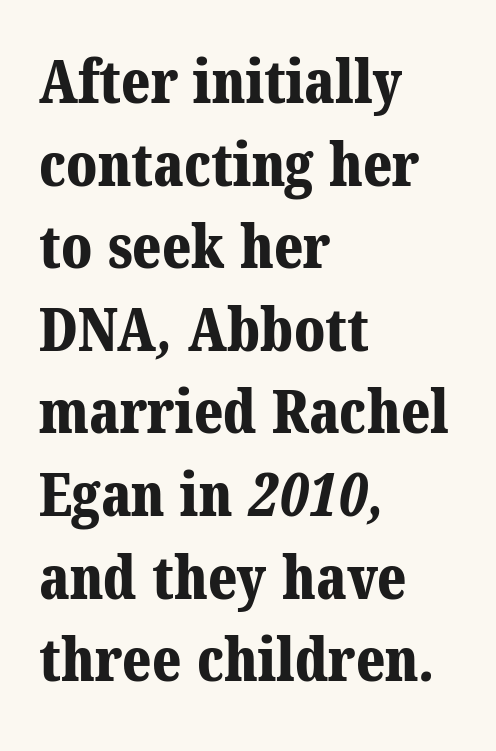
Q: Is the text bold? A: Yes.
Q: Is the typeface a serif or a sans-serif typeface? A: Serif.
Q: Is the text underlined? A: No.
Q: How is the paragraph aligned? A: Left-aligned.
Q: Is the spacing between letters normal or unusually wide? A: Normal.
Q: Is the spacing between lines tight, normal or loose? A: Normal.
Q: Width (condensed, normal, or wide)? A: Normal.
Q: Stroke contrast? A: Medium.
Q: x-height? A: Medium.
Q: Monospaced? A: No.
